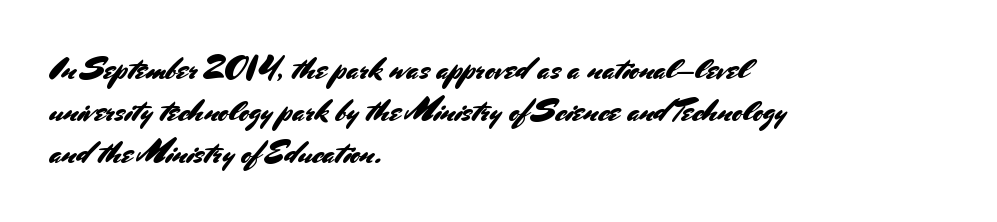
{"serif": "no", "width": "normal", "stroke_contrast": "medium", "x_height": "small", "monospaced": "no", "underline": "no", "align": "left", "line_spacing": "normal", "line_spacing_ratio": 1.35, "letter_spacing": "normal", "letter_spacing_em": 0.0, "glyph_px": 31}
